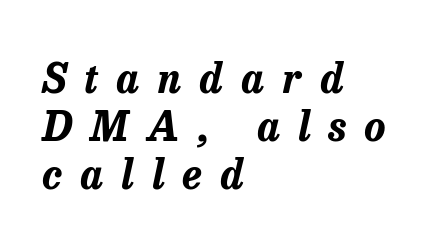
The image shows 40 px bold type, italic (leaning right); set left-aligned, line spacing 1.2x, unusually wide letter spacing (+0.46 em), not underlined; low stroke contrast and a medium x-height.
